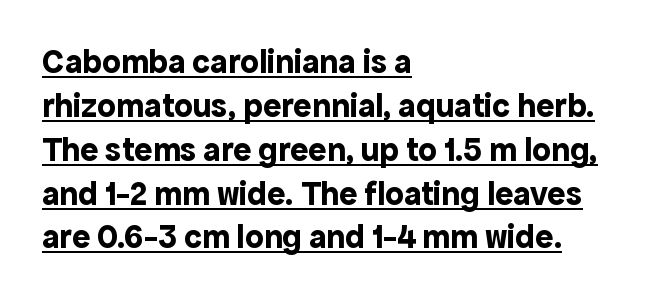
This sample is left-justified, so line endings fall wherever the words run out. Is there any slant? The stems are plumb. Serif or sans? Sans — the stroke terminals are bare. Quick note: interline space is typical. Proportional: the letters do not fall into vertical columns. Is the letter spacing exaggerated? No — it looks like the ordinary default.
